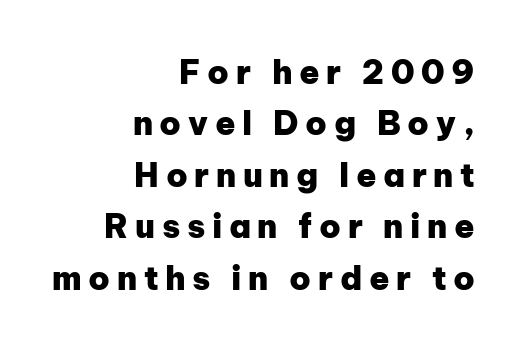
Q: Is the text bold? A: Yes.
Q: Is the text italic (slanted)? A: No, it is upright.
Q: Is the typeface a serif or a sans-serif typeface? A: Sans-serif.
Q: Is the text underlined? A: No.
Q: How is the paragraph aligned? A: Right-aligned.
Q: Is the spacing between letters normal or unusually wide? A: Unusually wide.
Q: Is the spacing between lines tight, normal or loose? A: Normal.
Q: Width (condensed, normal, or wide)? A: Normal.
Q: Stroke contrast? A: Low.
Q: x-height? A: Medium.
Q: Monospaced? A: No.
